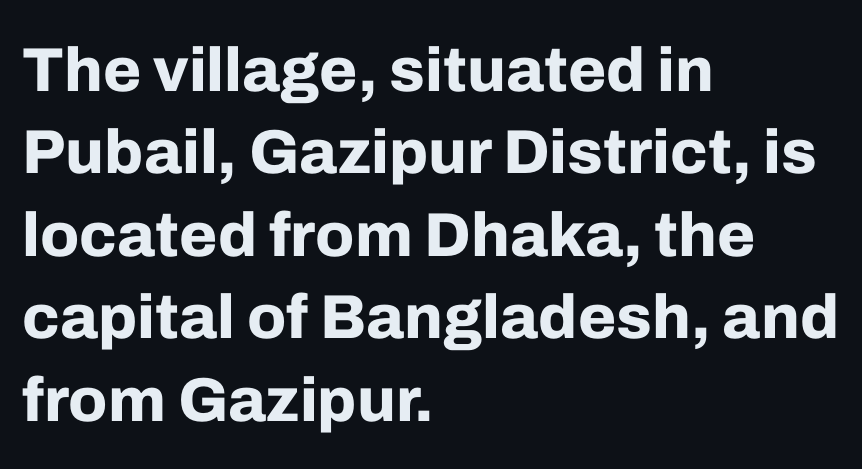
The image shows 62 px bold sans-serif type, upright; set left-aligned, normal line spacing (1.33x), normal letter spacing, not underlined; low stroke contrast and a medium x-height.
